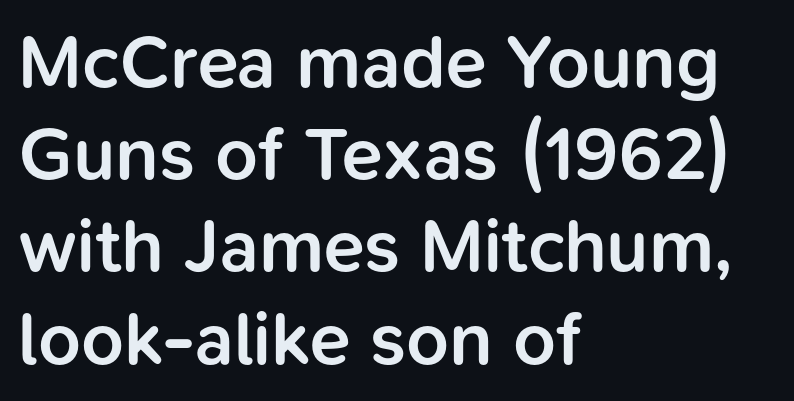
Q: Is the text bold? A: Semi-bold.
Q: Is the text italic (slanted)? A: No, it is upright.
Q: Is the typeface a serif or a sans-serif typeface? A: Sans-serif.
Q: Is the text underlined? A: No.
Q: How is the paragraph aligned? A: Left-aligned.
Q: Is the spacing between letters normal or unusually wide? A: Normal.
Q: Width (condensed, normal, or wide)? A: Normal.
Q: Stroke contrast? A: Low.
Q: x-height? A: Medium.
Q: Monospaced? A: No.
